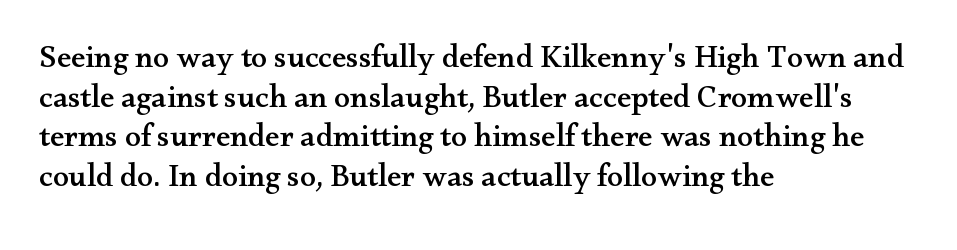
Regarding serifs, this sample has them. The specimen omits any rule beneath the text block's lines. Does the lettering tilt? It doesn't — this is upright. What stands out about the letter spacing? Nothing — it is the standard amount. Notice how the passage keeps a crisp vertical edge on the left only. Is this a fixed-width face? No — the glyphs have proportional, varying widths.
